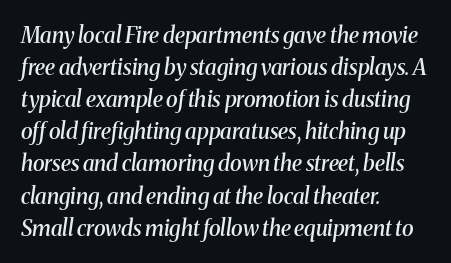
{"italic": "yes", "lean": "right", "slant_degrees": 8, "bold": "semi", "underline": "no", "align": "left", "line_spacing": "normal", "line_spacing_ratio": 1.46, "letter_spacing": "normal", "letter_spacing_em": 0.0, "glyph_px": 22}
